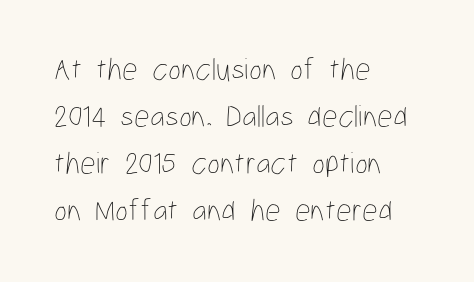
Q: Is the text bold? A: No.
Q: Is the text italic (slanted)? A: No, it is upright.
Q: Is the text underlined? A: No.
Q: How is the paragraph aligned? A: Left-aligned.
Q: Is the spacing between letters normal or unusually wide? A: Normal.
Q: Is the spacing between lines tight, normal or loose? A: Normal.
Q: Width (condensed, normal, or wide)? A: Condensed.
Q: Stroke contrast? A: Low.
Q: x-height? A: Medium.
Q: Monospaced? A: No.
